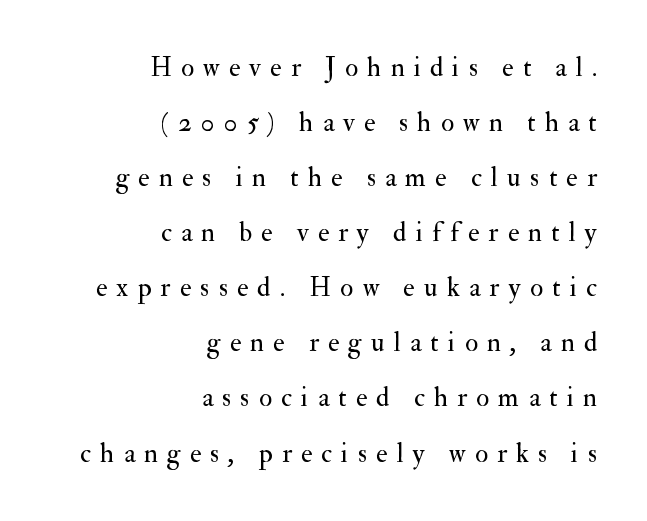
{"italic": "no", "bold": "no", "underline": "no", "align": "right", "line_spacing": "loose", "line_spacing_ratio": 2.04, "letter_spacing": "wide", "letter_spacing_em": 0.34, "glyph_px": 27}
